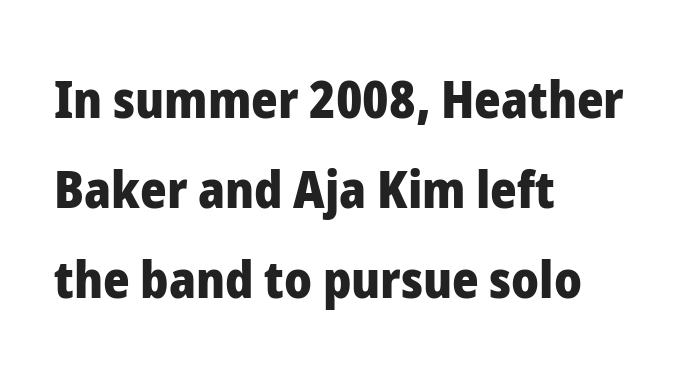
{"serif": "no", "italic": "no", "bold": "yes", "weight": "heavy", "width": "normal", "stroke_contrast": "low", "x_height": "medium", "monospaced": "no", "underline": "no", "align": "left", "line_spacing_ratio": 1.76, "letter_spacing": "normal", "letter_spacing_em": 0.0, "glyph_px": 51}
